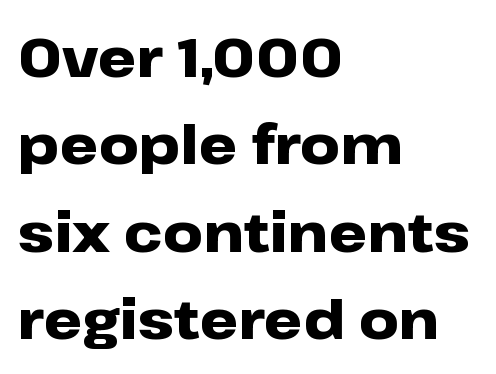
{"serif": "no", "italic": "no", "bold": "yes", "weight": "heavy", "width": "wide", "stroke_contrast": "low", "x_height": "medium", "monospaced": "no", "underline": "no", "align": "left", "line_spacing": "normal", "line_spacing_ratio": 1.59, "letter_spacing": "normal", "letter_spacing_em": 0.0, "glyph_px": 55}
